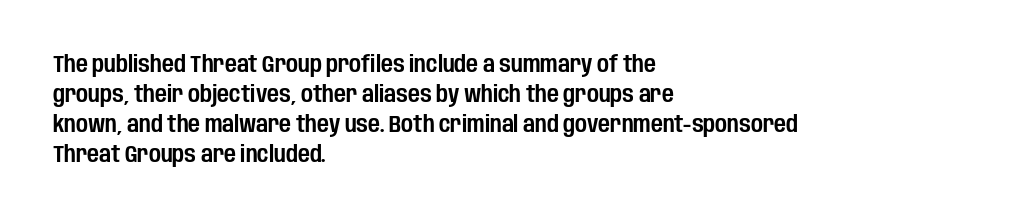
The ragged edge is on the right, which tells us the setting is flush left. What's the leading like? Ordinary, nothing unusual. Posture: straight, roman, zero tilt. The face used here is rendered with its standard letterfit. Letters rest on an invisible, unmarked baseline.
